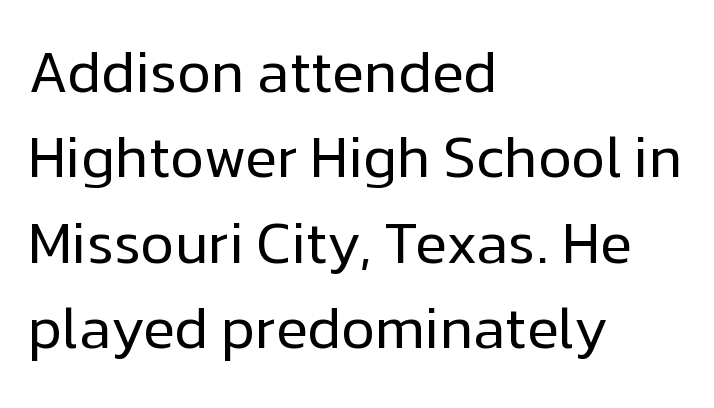
In terms of letterspacing, this is plain default setting. These lines are rendered in a variable-pitch font. The line-height multiplier appears to be the usual default. A sans-serif font was chosen for this passage.
